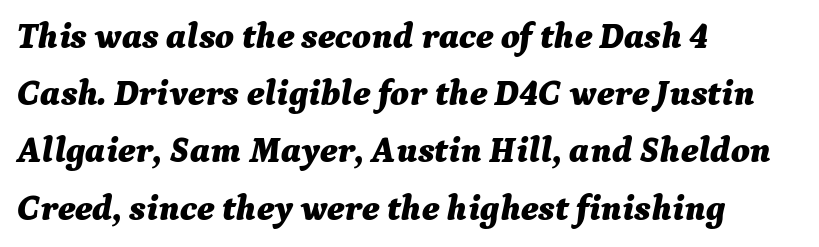
The image shows 36 px bold type, italic (leaning right); set left-aligned, normal line spacing (1.59x), normal letter spacing, not underlined; medium stroke contrast and a medium x-height.
